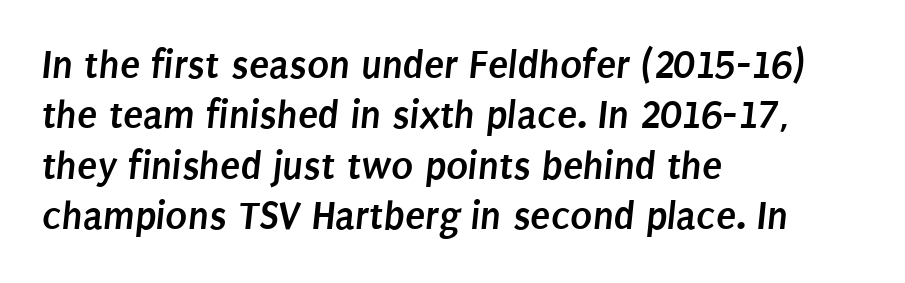
{"serif": "no", "bold": "yes", "weight": "semibold", "width": "condensed", "stroke_contrast": "low", "x_height": "large", "monospaced": "no", "underline": "no", "align": "left", "line_spacing_ratio": 1.23, "letter_spacing": "normal", "letter_spacing_em": 0.0, "glyph_px": 41}
